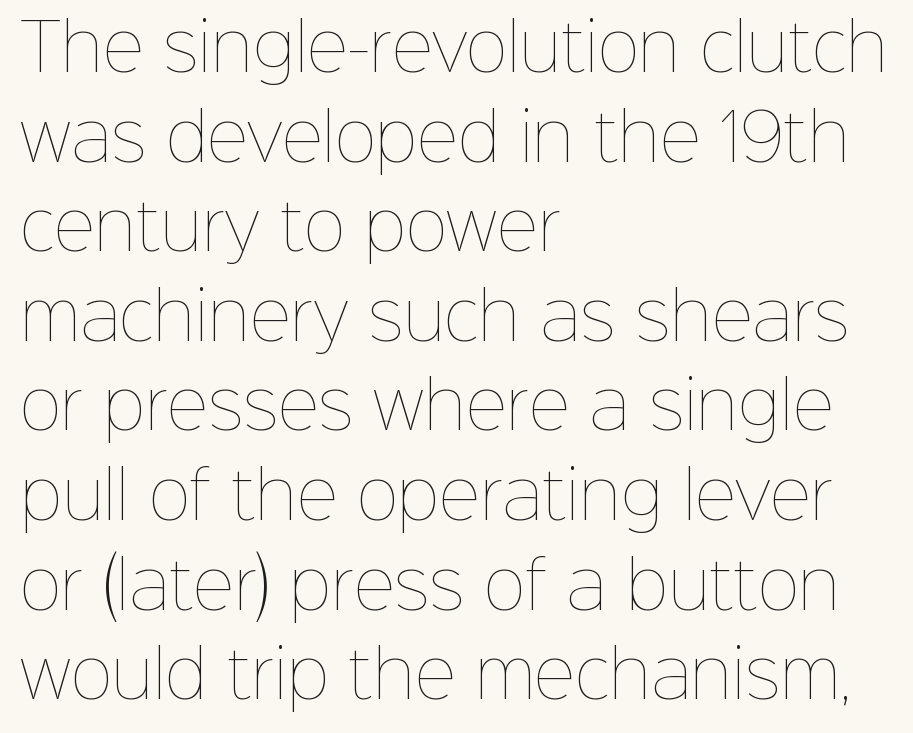
Q: Is the text bold? A: No.
Q: Is the text italic (slanted)? A: No, it is upright.
Q: Is the text underlined? A: No.
Q: How is the paragraph aligned? A: Left-aligned.
Q: Is the spacing between letters normal or unusually wide? A: Normal.
Q: Is the spacing between lines tight, normal or loose? A: Normal.
Q: Width (condensed, normal, or wide)? A: Normal.
Q: Stroke contrast? A: Low.
Q: x-height? A: Medium.
Q: Monospaced? A: No.
